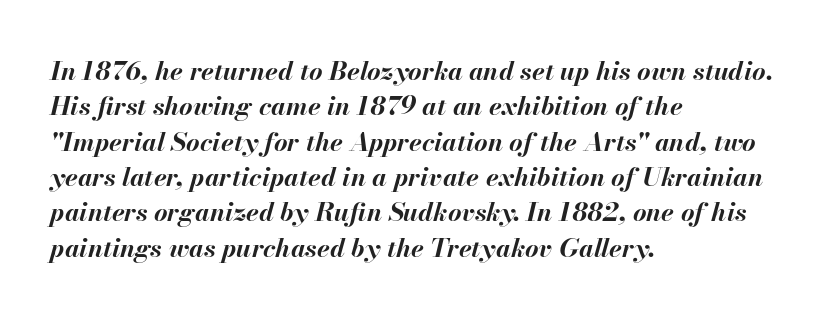
Q: Is the text bold? A: Yes.
Q: Is the text italic (slanted)? A: Yes, it leans right by about 13 degrees.
Q: Is the text underlined? A: No.
Q: How is the paragraph aligned? A: Left-aligned.
Q: Is the spacing between letters normal or unusually wide? A: Normal.
Q: Is the spacing between lines tight, normal or loose? A: Normal.
